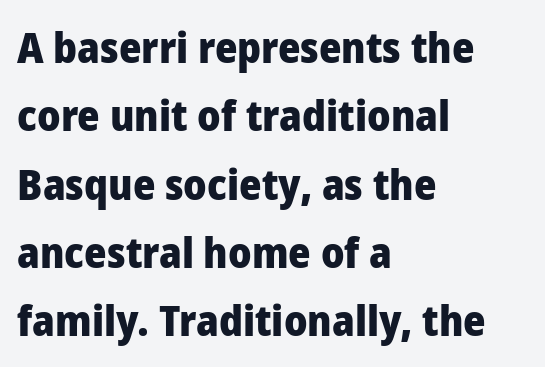
Glyph-to-glyph distance matches everyday printed text. Leftover space on each line is placed entirely after the last word. Do the characters align in a grid? No, the font is proportional. Look at the stroke-to-counter ratio: heavy, a bold. This is roman type, the default non-slanted kind.
